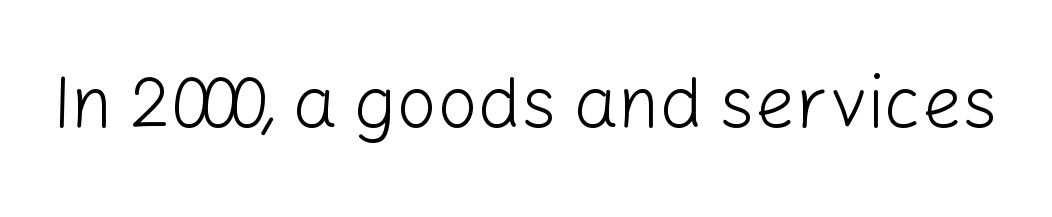
Tall strokes in this sample are plumb rather than angled. Standard letterfit; no display-style spreading of the glyphs. This sample has the flowing, uneven cadence of proportional lettering. Words float on clear page, feet unadorned. Nothing heavy about these letters — not bold at all. Check where the strokes stop: nothing finishes them off — pure sans.
